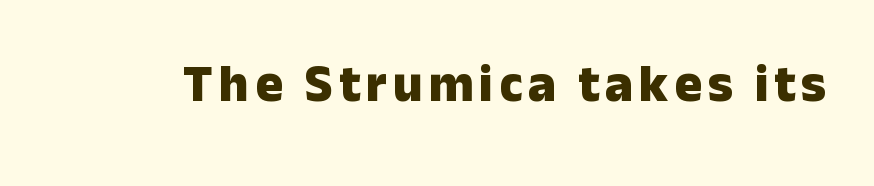
Just letters on the line, the space beneath them empty. You could not count columns in this text — the font is proportionally spaced. Regarding serifs, this sample does without them. Chunky letters — that's bold for sure.
